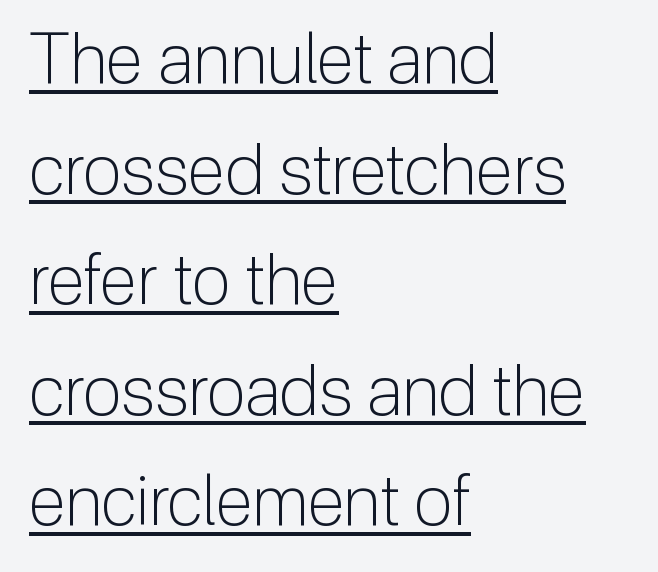
Q: Is the text bold? A: No.
Q: Is the text italic (slanted)? A: No, it is upright.
Q: Is the typeface a serif or a sans-serif typeface? A: Sans-serif.
Q: Is the text underlined? A: Yes.
Q: How is the paragraph aligned? A: Left-aligned.
Q: Is the spacing between letters normal or unusually wide? A: Normal.
Q: Is the spacing between lines tight, normal or loose? A: Normal.
Q: Width (condensed, normal, or wide)? A: Normal.
Q: Stroke contrast? A: Low.
Q: x-height? A: Medium.
Q: Monospaced? A: No.
